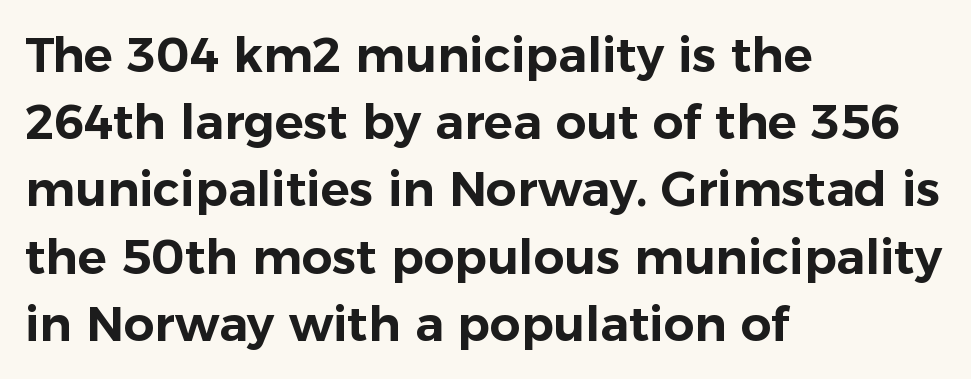
The image shows 48 px sans-serif type, upright; set left-aligned, normal line spacing (1.4x), normal letter spacing, not underlined; low stroke contrast and a medium x-height.
